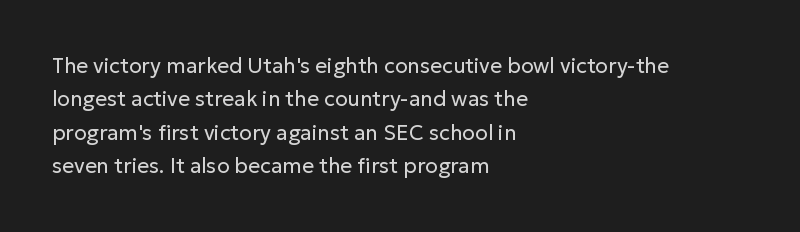
{"italic": "no", "bold": "no", "underline": "no", "align": "left", "line_spacing": "normal", "line_spacing_ratio": 1.59, "letter_spacing": "normal", "letter_spacing_em": 0.0, "glyph_px": 21}
